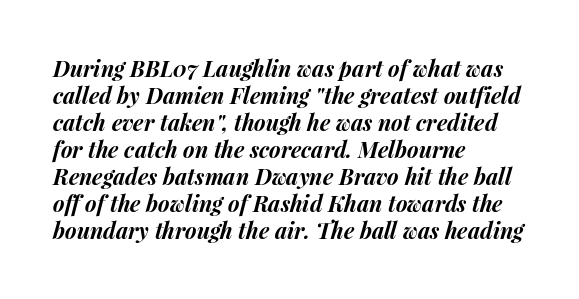
Is the type bold? Yes — the strokes are clearly thick and heavy. Italic: yes, the glyphs are oblique. Is the block centered? No — it sits flush against the left margin. Quick note: underline off. Short note: letters normally spaced.
